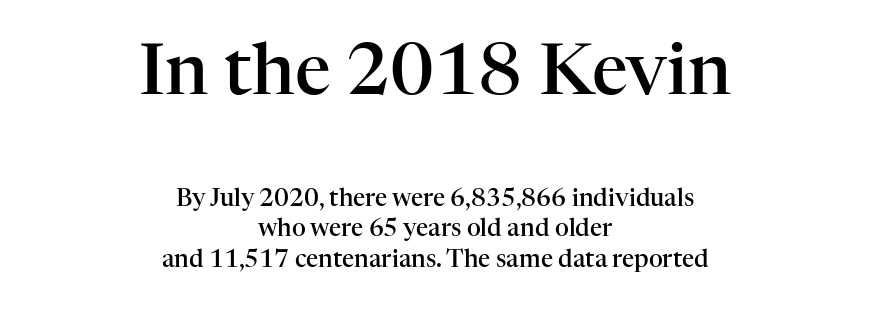
The rendering shrinks the type as you move from the upper chunk to the lower. Short note: letters normally spaced. The typesetter chose a symmetrical, centered arrangement here. Unlike italic type, these characters show no tilt at all. The glyphs in this specimen are seriffed.
